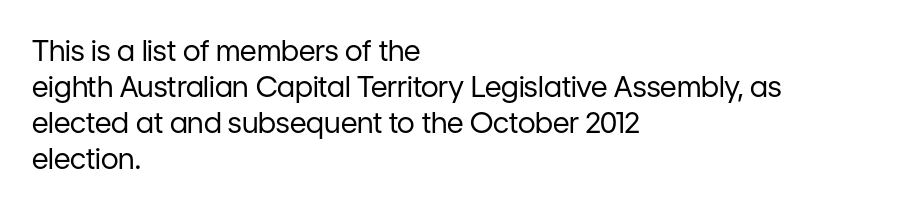
{"serif": "no", "italic": "no", "bold": "no", "weight": "regular", "width": "normal", "stroke_contrast": "low", "x_height": "medium", "monospaced": "no", "underline": "no", "align": "left", "line_spacing_ratio": 1.24, "letter_spacing": "normal", "letter_spacing_em": 0.0, "glyph_px": 29}
